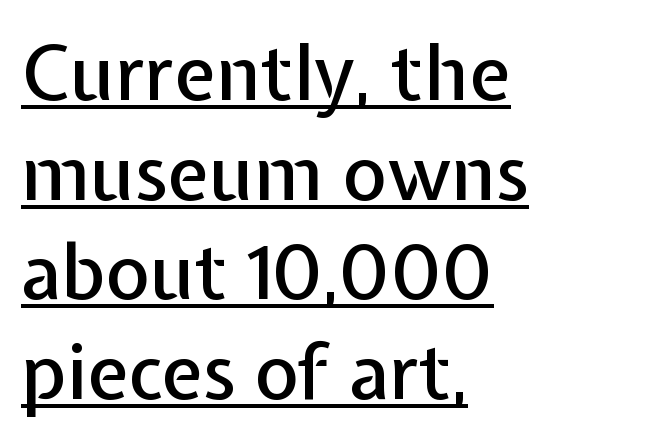
Q: Is the text italic (slanted)? A: No, it is upright.
Q: Is the typeface a serif or a sans-serif typeface? A: Sans-serif.
Q: Is the text underlined? A: Yes.
Q: How is the paragraph aligned? A: Left-aligned.
Q: Is the spacing between letters normal or unusually wide? A: Normal.
Q: Is the spacing between lines tight, normal or loose? A: Normal.
Q: Width (condensed, normal, or wide)? A: Normal.
Q: Stroke contrast? A: Low.
Q: x-height? A: Medium.
Q: Monospaced? A: No.
